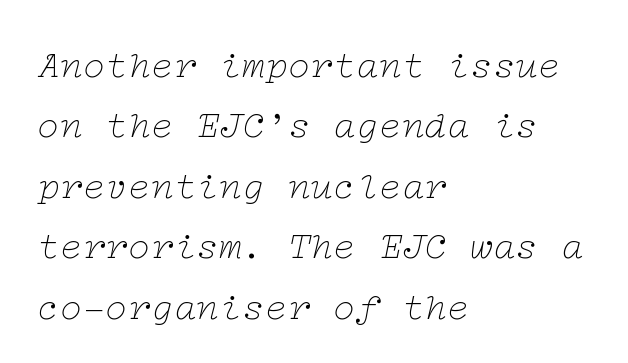
Q: Is the text bold? A: No.
Q: Is the text italic (slanted)? A: Yes, it leans right by about 12 degrees.
Q: Is the typeface a serif or a sans-serif typeface? A: Serif.
Q: Is the text underlined? A: No.
Q: How is the paragraph aligned? A: Left-aligned.
Q: Is the spacing between letters normal or unusually wide? A: Normal.
Q: Is the spacing between lines tight, normal or loose? A: Normal.
Q: Width (condensed, normal, or wide)? A: Wide.
Q: Stroke contrast? A: Low.
Q: x-height? A: Medium.
